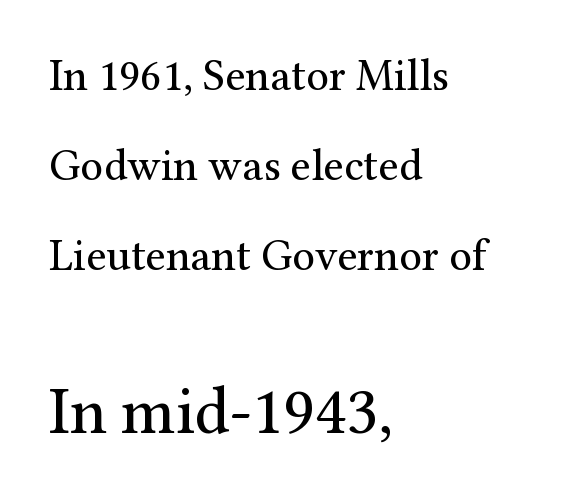
{"serif": "yes", "italic": "no", "bold": "no", "weight": "regular", "width": "normal", "stroke_contrast": "medium", "x_height": "medium", "monospaced": "no", "underline": "no", "align": "left", "line_spacing": "loose", "line_spacing_ratio": 2.0, "letter_spacing": "normal", "letter_spacing_em": 0.0, "larger_block": "second", "size_ratio": 1.49, "glyph_px": 67}
